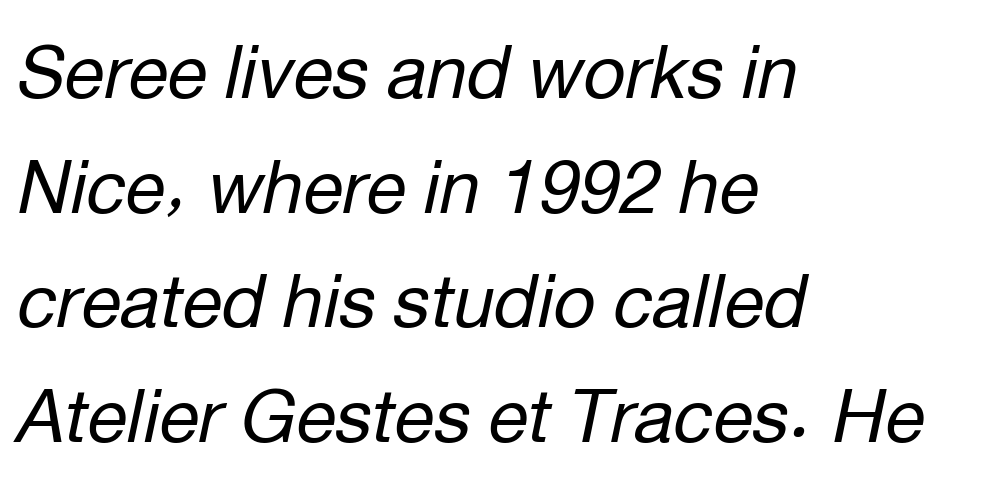
Q: Is the text bold? A: No.
Q: Is the text italic (slanted)? A: Yes, it leans right by about 12 degrees.
Q: Is the text underlined? A: No.
Q: How is the paragraph aligned? A: Left-aligned.
Q: Is the spacing between letters normal or unusually wide? A: Normal.
Q: Is the spacing between lines tight, normal or loose? A: Normal.
Q: Width (condensed, normal, or wide)? A: Normal.
Q: Stroke contrast? A: Low.
Q: x-height? A: Medium.
Q: Monospaced? A: No.
